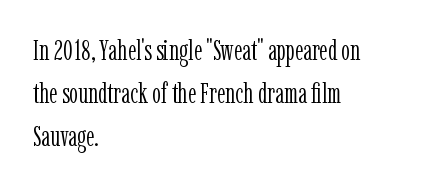
Q: Is the text bold? A: No.
Q: Is the text italic (slanted)? A: No, it is upright.
Q: Is the typeface a serif or a sans-serif typeface? A: Serif.
Q: Is the text underlined? A: No.
Q: How is the paragraph aligned? A: Left-aligned.
Q: Is the spacing between letters normal or unusually wide? A: Normal.
Q: Is the spacing between lines tight, normal or loose? A: Normal.
Q: Width (condensed, normal, or wide)? A: Condensed.
Q: Stroke contrast? A: Low.
Q: x-height? A: Medium.
Q: Monospaced? A: No.
